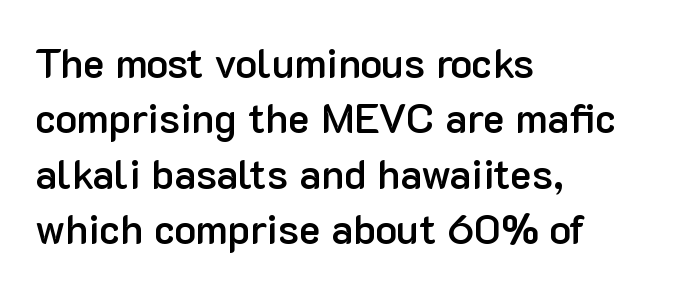
The image shows 41 px semibold sans-serif type, upright; set left-aligned, normal line spacing (1.35x), normal letter spacing, not underlined; low stroke contrast and a medium x-height.
